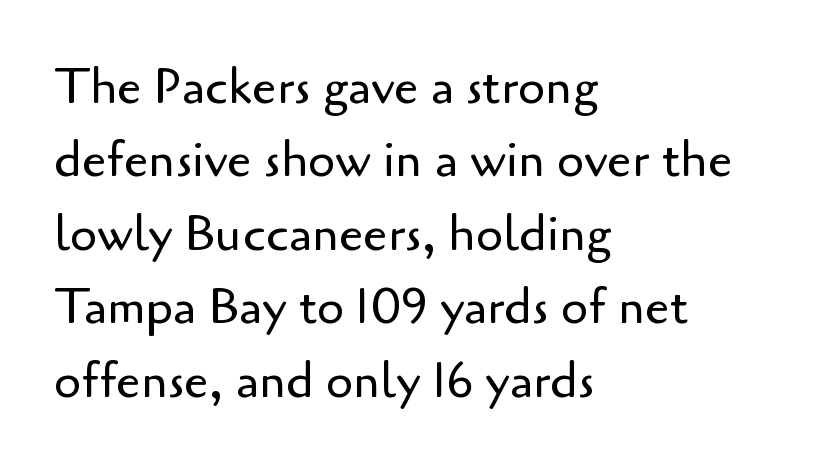
Each letter's strokes conclude bluntly, with no projecting serifs. Each letter keeps its own natural width here, so spacing adapts to shape. Glance below the letters and you will spot only blank space. Ascenders rise straight up at ninety degrees.
